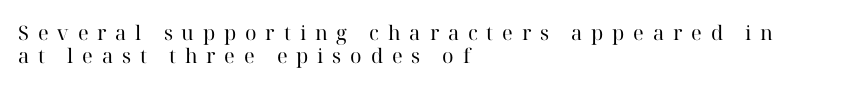
Stems and bowls with no extra thickness — not bold. There is plenty of visible air inserted between adjacent glyphs. No word sits above an underline. Horizontal alignment here is leftward, the default for most running prose. Regarding leading, the lines here are crowded together. A typesetter would mark this as roman, not italic.
